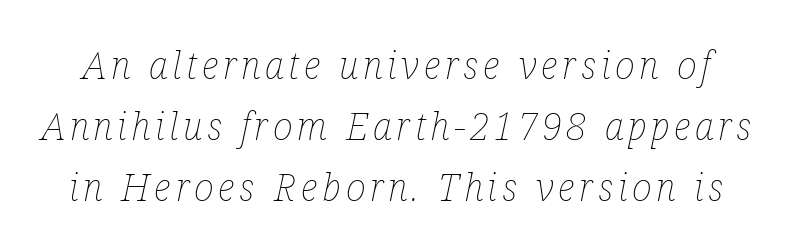
Q: Is the text bold? A: No.
Q: Is the text italic (slanted)? A: Yes, it leans right by about 12 degrees.
Q: Is the text underlined? A: No.
Q: Is the spacing between lines tight, normal or loose? A: Normal.
Q: Width (condensed, normal, or wide)? A: Condensed.
Q: Stroke contrast? A: Low.
Q: x-height? A: Medium.
Q: Monospaced? A: No.
